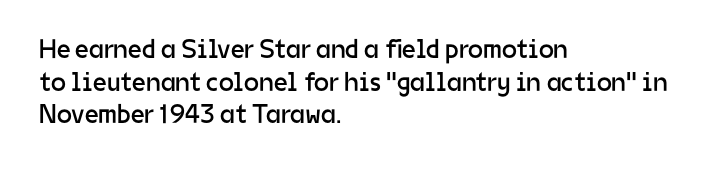
What stands out about the letter spacing? Nothing — it is the standard amount. This is not heavy type; no bold has been used. Just letters on the line, the space beneath them empty. Notice how the stems are strictly vertical — no italics here. This rendering uses left alignment, leaving the right contour irregular.
